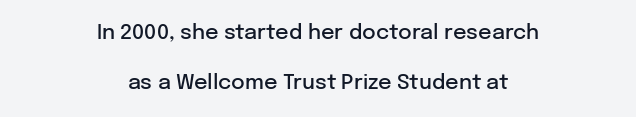
The image shows 21 px text type, upright; set centered, loose line spacing (2.4x), normal letter spacing, not underlined.
